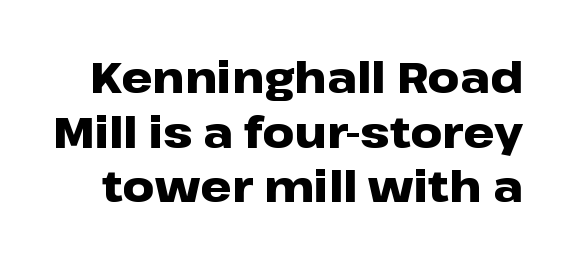
Q: Is the text bold? A: Yes.
Q: Is the text italic (slanted)? A: No, it is upright.
Q: Is the typeface a serif or a sans-serif typeface? A: Sans-serif.
Q: Is the text underlined? A: No.
Q: Is the spacing between letters normal or unusually wide? A: Normal.
Q: Width (condensed, normal, or wide)? A: Wide.
Q: Stroke contrast? A: Low.
Q: x-height? A: Medium.
Q: Monospaced? A: No.
